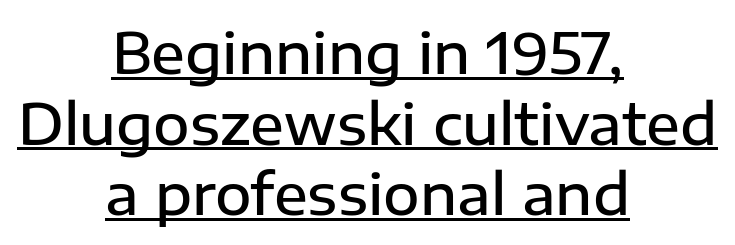
Is this a fixed-width face? No — the glyphs have proportional, varying widths. The sample's only ornament is a line tracing under the words. Does extra space separate the letters? No, they use regular spacing. These lines were composed using upright roman letters. Stroke terminals: plain, sans-serif. Does the weight exceed regular? Yes, but only to semibold.
